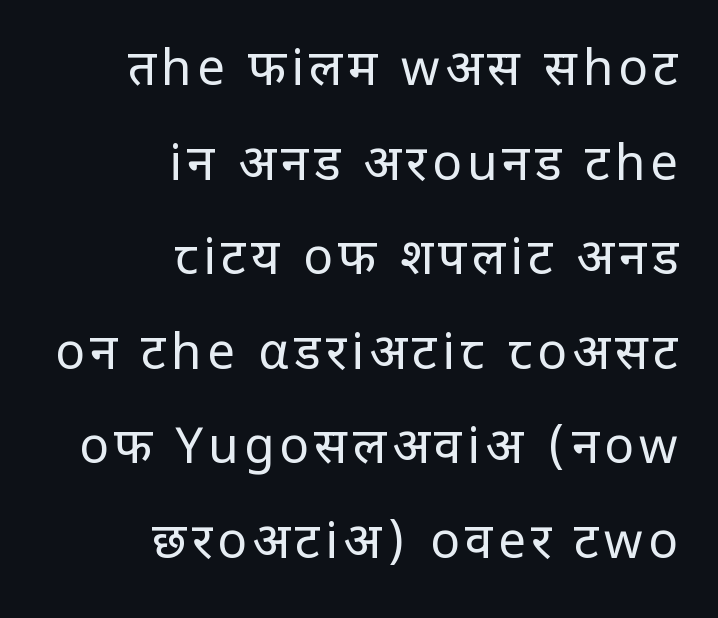
{"serif": "no", "italic": "no", "bold": "no", "weight": "regular", "width": "normal", "stroke_contrast": "low", "x_height": "large", "monospaced": "no", "underline": "no", "align": "right", "line_spacing": "loose", "line_spacing_ratio": 1.93, "glyph_px": 49}
